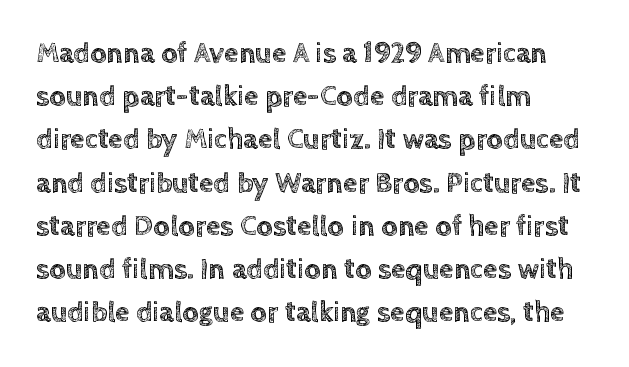
Q: Is the text italic (slanted)? A: No, it is upright.
Q: Is the text underlined? A: No.
Q: How is the paragraph aligned? A: Left-aligned.
Q: Is the spacing between letters normal or unusually wide? A: Normal.
Q: Is the spacing between lines tight, normal or loose? A: Normal.
Q: Width (condensed, normal, or wide)? A: Normal.
Q: x-height? A: Large.
Q: Monospaced? A: No.
